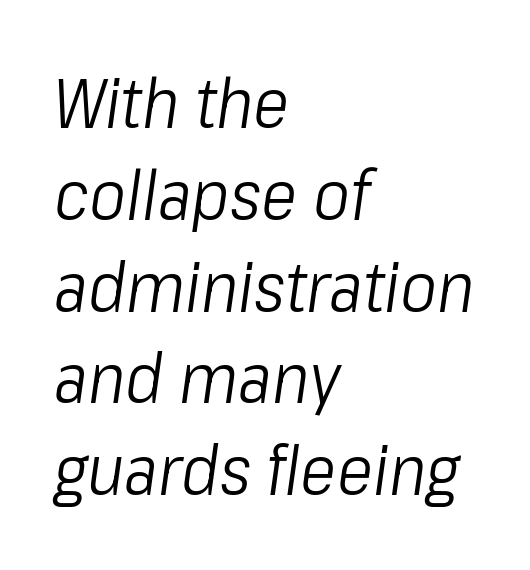
{"italic": "yes", "lean": "right", "slant_degrees": 8, "bold": "no", "weight": "light", "width": "condensed", "stroke_contrast": "low", "x_height": "medium", "monospaced": "no", "underline": "no", "align": "left", "line_spacing": "normal", "line_spacing_ratio": 1.33, "letter_spacing": "normal", "letter_spacing_em": 0.0, "glyph_px": 69}
